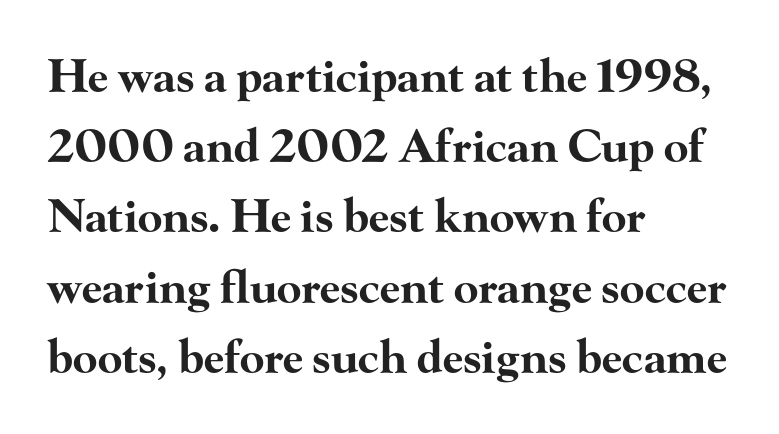
I'd call this a serif setting — the letters wear small feet. Is the letter spacing exaggerated? No — it looks like the ordinary default. What weight is shown? A full bold with thick strokes. The letters stand straight up with perfectly vertical stems. Each line starts at the same left margin while the right side varies. Glance below the letters and you will spot only blank space.
